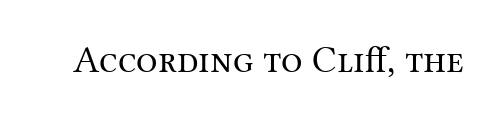
Decoration check: the copy has no underline. Note: serifs present on the glyphs. The passage shown is typed in a proportional face where columns would drift. How are the letters spaced? Ordinarily, with no added tracking. Weight: regular or lighter. Posture: vertical.
